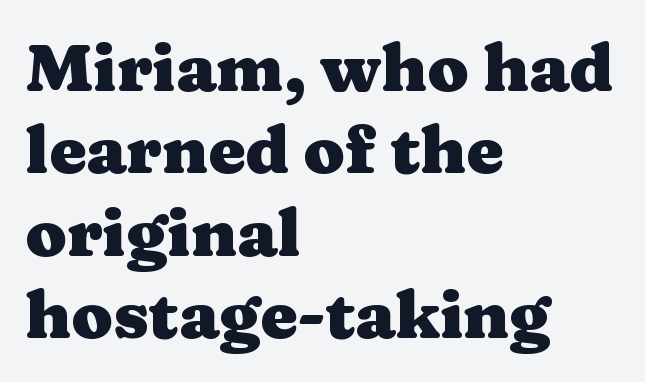
{"serif": "yes", "italic": "no", "bold": "yes", "weight": "heavy", "width": "wide", "stroke_contrast": "medium", "x_height": "medium", "monospaced": "no", "underline": "no", "align": "left", "line_spacing_ratio": 1.23, "letter_spacing": "normal", "letter_spacing_em": 0.0, "glyph_px": 67}
